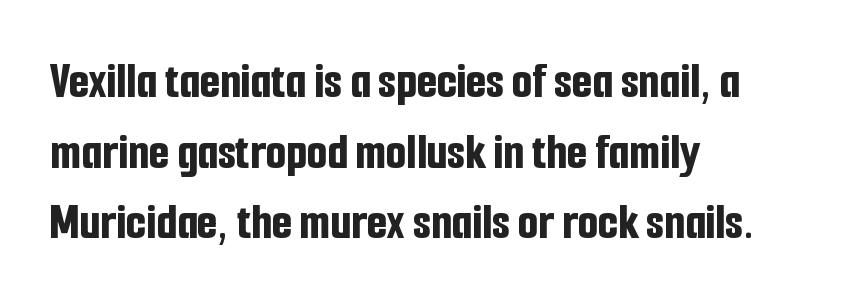
If you drew a line through each stem, it would be perfectly vertical. Bold? Absolutely — the strokes are thick and heavy. Visually the block forms a straight wall on the left and a jagged coastline on the right. The glyphs in this specimen are sans serif. The letters advance in unequal steps, a hallmark of proportional type. The string is rendered with underlining switched off.
